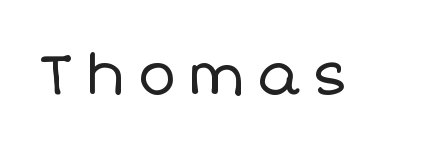
The image shows 58 px regular-weight type, upright; set not underlined; low stroke contrast and a large x-height.
